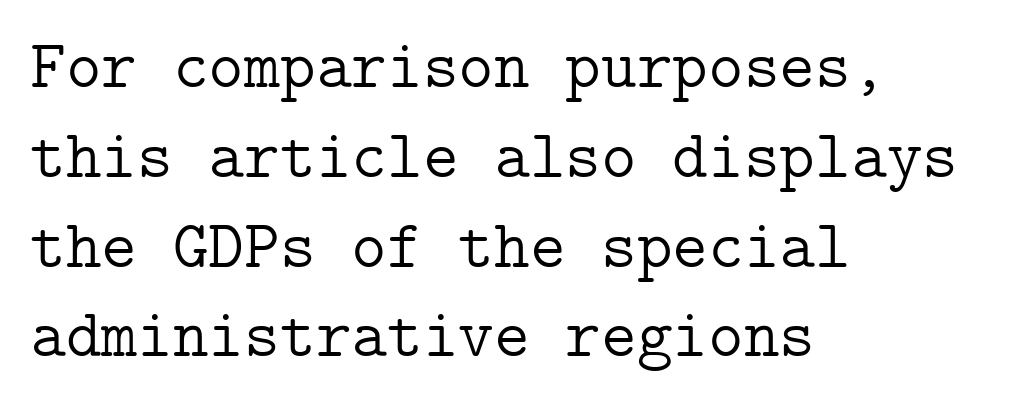
The image shows 68 px light serif type, upright; set left-aligned, normal line spacing (1.32x), normal letter spacing, not underlined; low stroke contrast and a medium x-height.
